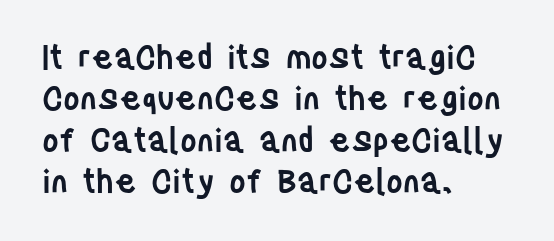
The image shows 32 px semibold, condensed sans-serif type, upright; set left-aligned, normal line spacing (1.29x), normal letter spacing, not underlined; low stroke contrast and a large x-height.
